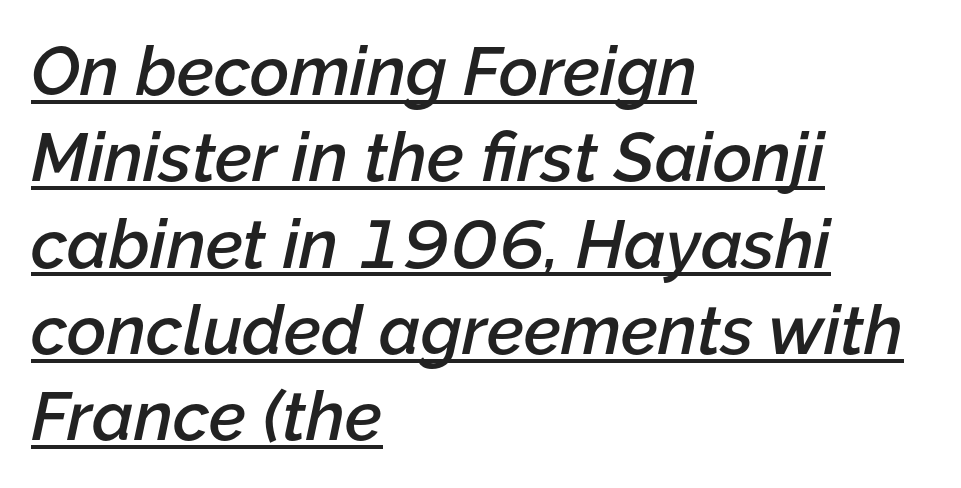
Q: Is the text bold? A: Semi-bold.
Q: Is the text italic (slanted)? A: Yes, it leans right by about 12 degrees.
Q: Is the text underlined? A: Yes.
Q: How is the paragraph aligned? A: Left-aligned.
Q: Is the spacing between letters normal or unusually wide? A: Normal.
Q: Is the spacing between lines tight, normal or loose? A: Normal.
Q: Width (condensed, normal, or wide)? A: Normal.
Q: Stroke contrast? A: Low.
Q: x-height? A: Medium.
Q: Monospaced? A: No.
